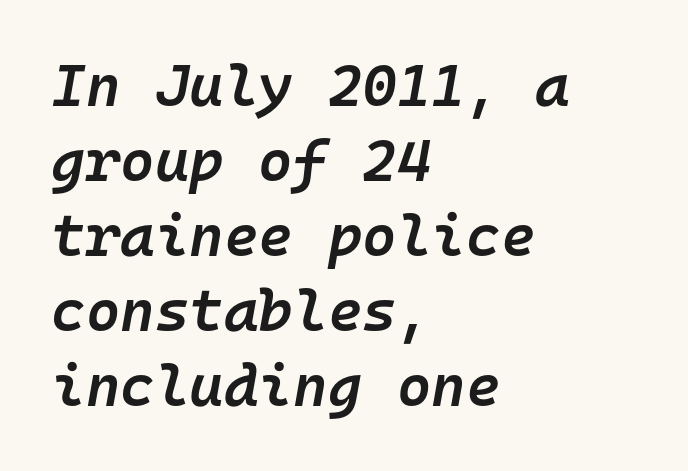
{"italic": "yes", "lean": "right", "slant_degrees": 10, "bold": "semi", "weight": "semibold", "width": "normal", "stroke_contrast": "low", "x_height": "medium", "monospaced": "yes", "underline": "no", "align": "left", "line_spacing": "normal", "line_spacing_ratio": 1.27, "letter_spacing": "normal", "letter_spacing_em": 0.0, "glyph_px": 59}
